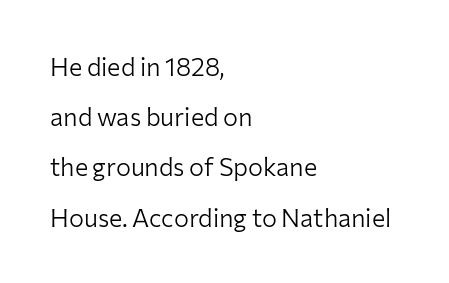
A bare baseline throughout the passage. Upright lettering throughout. Alignment: flush left. Quick note: interline space is abundant. No chunkiness to these letters — they're not bold. Each word holds together tightly as a unit, with standard inter-letter gaps.
